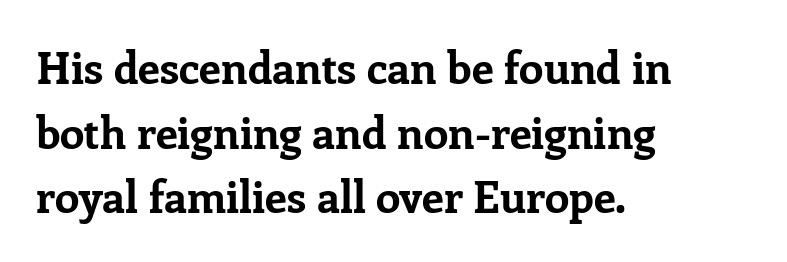
This sample has the flowing, uneven cadence of proportional lettering. Glance below the letters and you will spot only blank space. Compared with a centered layout, this one pins lines to the left instead. The lettering holds an erect, upright posture throughout.
